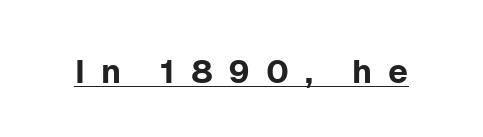
A typesetter would call this heavily tracked-out type. Think of a printed novel: that variable character pitch is what you see here. Serif or sans? Sans — the stroke terminals are bare. The words here are underlined. Quick note: not italic, upright.
